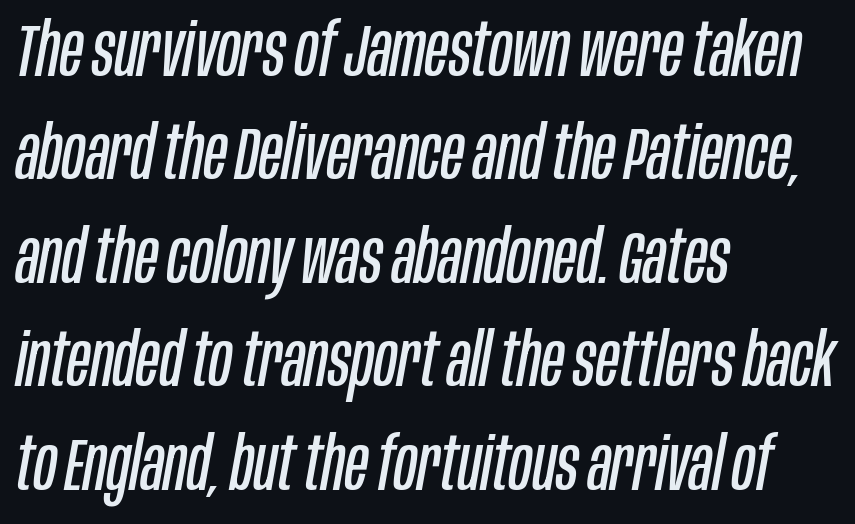
Q: Is the text bold? A: No.
Q: Is the text italic (slanted)? A: Yes, it leans right by about 10 degrees.
Q: Is the text underlined? A: No.
Q: How is the paragraph aligned? A: Left-aligned.
Q: Is the spacing between letters normal or unusually wide? A: Normal.
Q: Is the spacing between lines tight, normal or loose? A: Normal.
Q: Width (condensed, normal, or wide)? A: Condensed.
Q: Stroke contrast? A: Low.
Q: x-height? A: Large.
Q: Monospaced? A: No.
